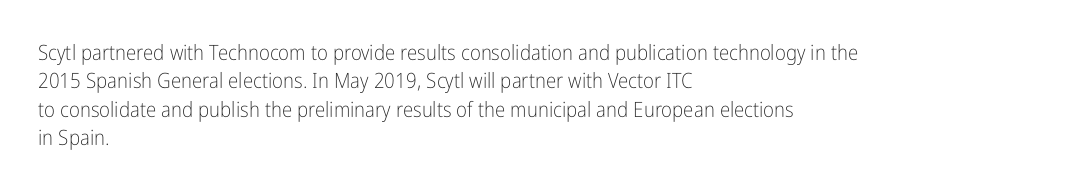
The image shows 21 px text type, upright; set left-aligned, normal line spacing (1.35x), normal letter spacing, not underlined.
